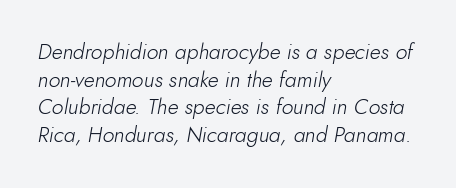
{"italic": "yes", "lean": "right", "slant_degrees": 10, "bold": "no", "underline": "no", "align": "left", "line_spacing": "normal", "line_spacing_ratio": 1.32, "letter_spacing": "normal", "letter_spacing_em": 0.0, "glyph_px": 21}
